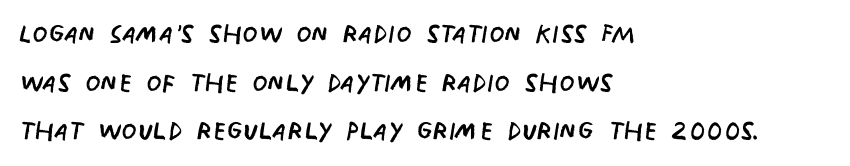
This rendering features lettering with no underline. This rendering uses left alignment, leaving the right contour irregular. Short note: letters normally spaced. Examine the stroke ends and you'll find no serifs. The passage shown is typed in a proportional face where columns would drift.
